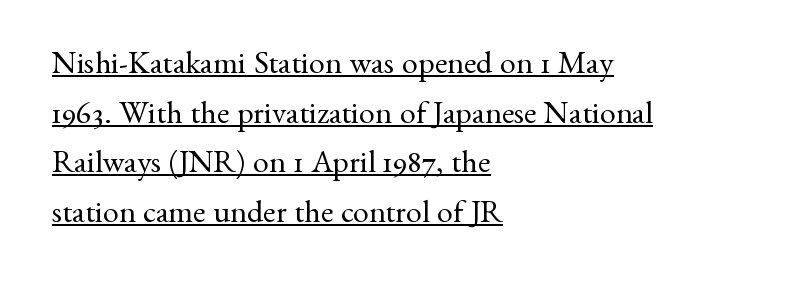
Spacing verdict: proportional, widths tailored to each character. In CSS terms this would be text-align: left. The letters stand straight up with perfectly vertical stems. What's the leading like? Ordinary, nothing unusual.
